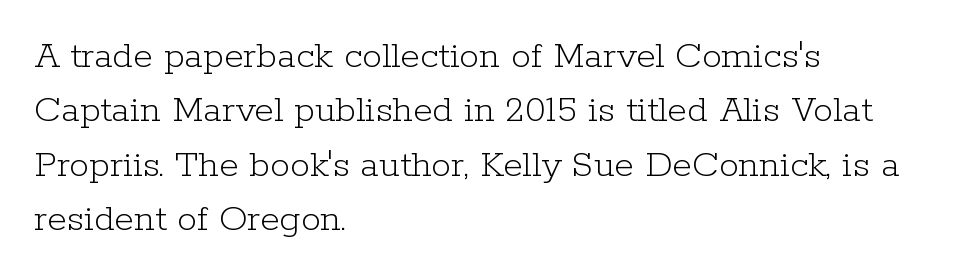
Q: Is the text bold? A: No.
Q: Is the text italic (slanted)? A: No, it is upright.
Q: Is the typeface a serif or a sans-serif typeface? A: Serif.
Q: Is the text underlined? A: No.
Q: How is the paragraph aligned? A: Left-aligned.
Q: Is the spacing between letters normal or unusually wide? A: Normal.
Q: Is the spacing between lines tight, normal or loose? A: Normal.
Q: Width (condensed, normal, or wide)? A: Normal.
Q: Stroke contrast? A: Low.
Q: x-height? A: Medium.
Q: Monospaced? A: No.
